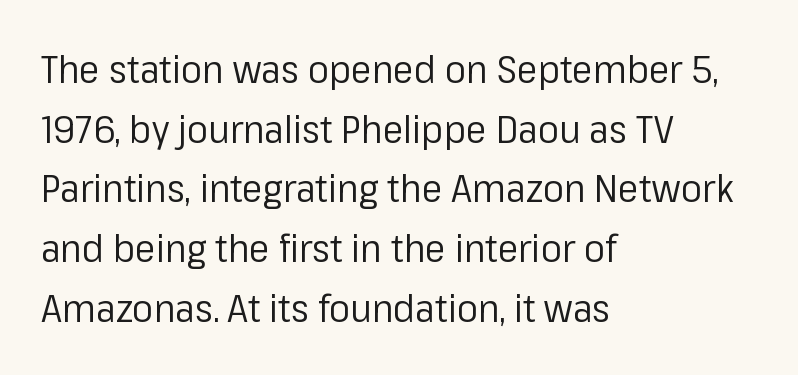
Note: no serifs on the glyphs. The rendering anchors every line to the left-hand side. Does the lettering tilt? It doesn't — this is upright. The horizontal fit of the characters is conventional and even. Letters have the restrained weight of plain body copy at most. The baseline area is clear.
